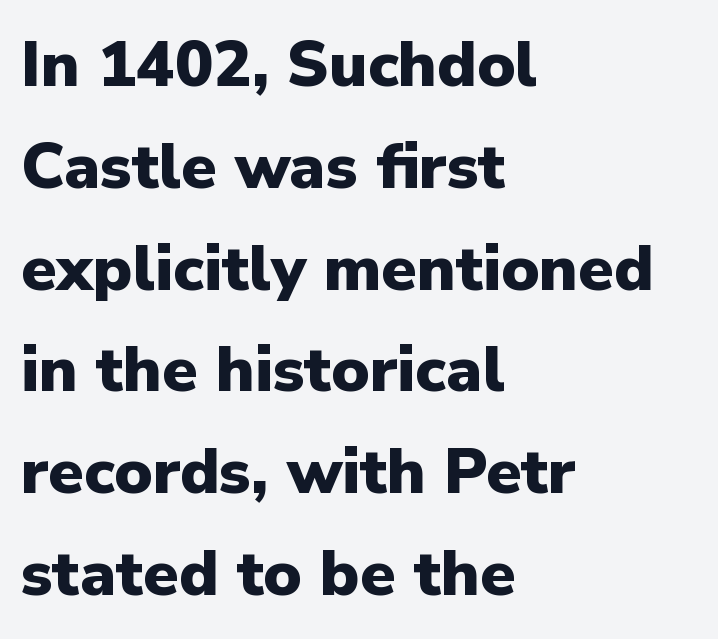
The rendering uses a bold face; every stroke is thick and dark. This is sans-serif lettering, the kind often seen on screens and signage. These lines sit exactly where default settings would place them. These lines stack with their left ends in a neat column. The space beneath each line is pristine and unruled.
